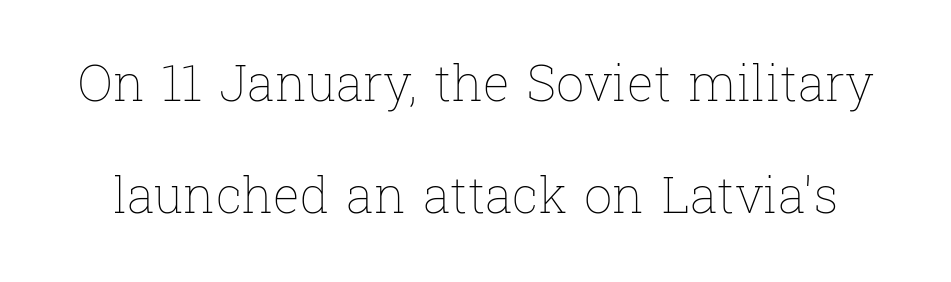
The rendering uses natural spacing where letterforms have individual widths. Interline gaps are noticeably wide in this sample. The space beneath each line is pristine and unruled. Bold? No — there's no thickening of the strokes. Characters remain perfectly vertical along every line.
